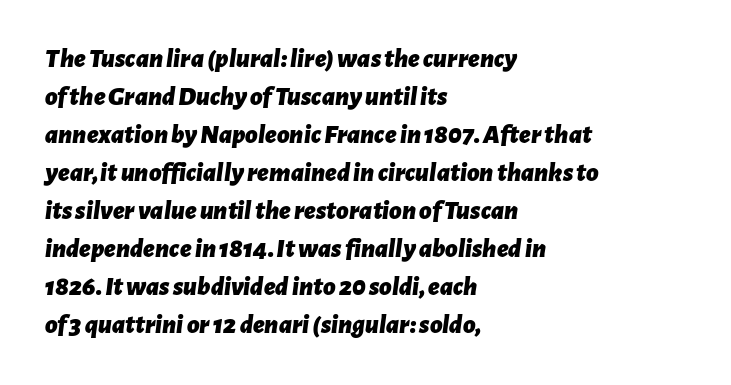
Set as a true bold cut, around the 700 mark. No extra tracking has been applied to these lines. This block has exactly the height ordinary leading produces. Glance below the letters and you will spot only blank space. The specimen reads as italic at a glance. Left-aligned paragraph, ragged on the right.
